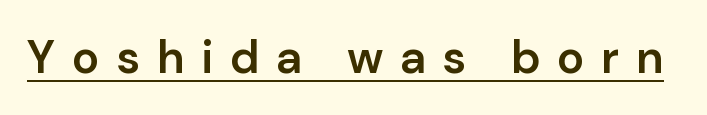
{"serif": "no", "italic": "no", "bold": "semi", "weight": "semibold", "width": "normal", "stroke_contrast": "low", "x_height": "medium", "monospaced": "no", "underline": "yes", "letter_spacing": "wide", "letter_spacing_em": 0.36, "glyph_px": 46}
